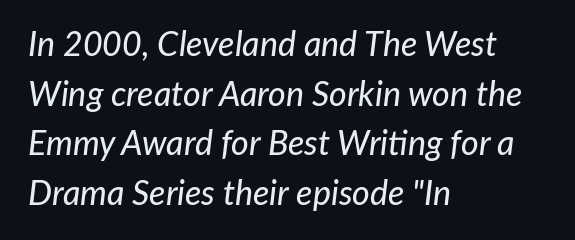
{"italic": "yes", "lean": "right", "slant_degrees": 7, "width": "normal", "stroke_contrast": "low", "x_height": "medium", "monospaced": "no", "underline": "no", "align": "left", "line_spacing": "normal", "line_spacing_ratio": 1.46, "letter_spacing": "normal", "letter_spacing_em": 0.0, "glyph_px": 34}
